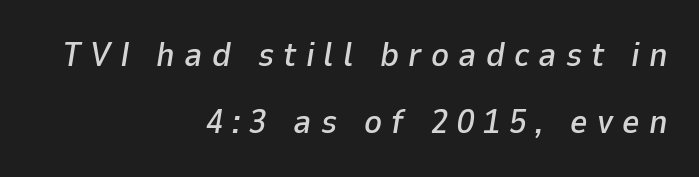
Q: Is the text italic (slanted)? A: Yes, it leans right by about 9 degrees.
Q: Is the text underlined? A: No.
Q: How is the paragraph aligned? A: Right-aligned.
Q: Is the spacing between letters normal or unusually wide? A: Unusually wide.
Q: Is the spacing between lines tight, normal or loose? A: Loose.
Q: Width (condensed, normal, or wide)? A: Normal.
Q: Stroke contrast? A: Low.
Q: x-height? A: Medium.
Q: Monospaced? A: No.
